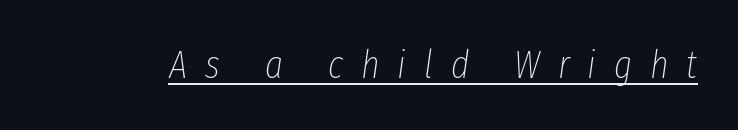
The image shows 39 px thin, condensed type, italic (leaning right); set unusually wide letter spacing (+0.46 em), underlined; low stroke contrast and a medium x-height.
